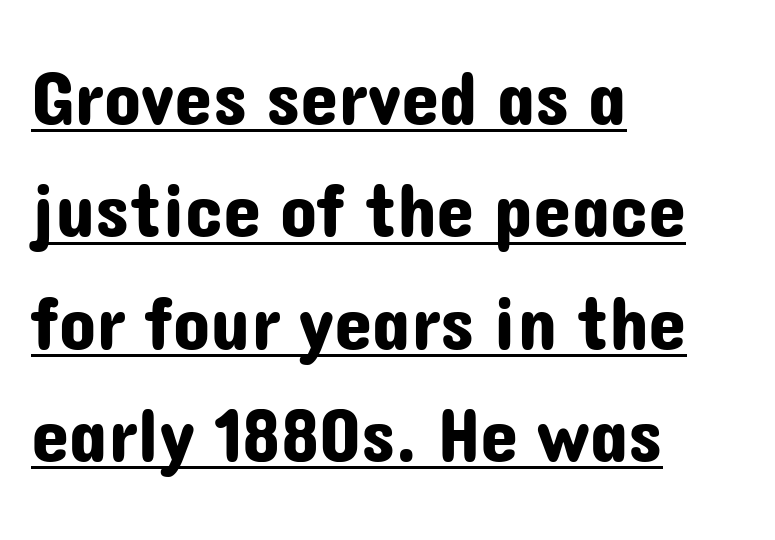
{"serif": "no", "italic": "no", "width": "normal", "stroke_contrast": "low", "x_height": "medium", "monospaced": "no", "underline": "yes", "align": "left", "line_spacing": "normal", "line_spacing_ratio": 1.46, "letter_spacing": "normal", "letter_spacing_em": 0.0, "glyph_px": 77}
